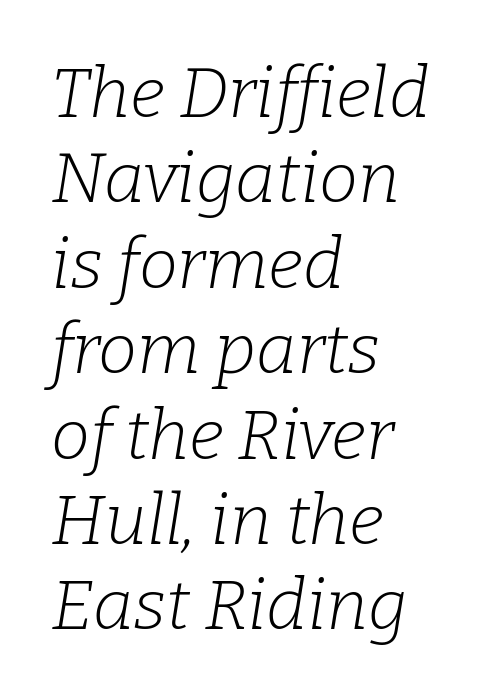
Words appear dense and cohesive because spacing is normal. The paragraph has a hard left edge and a soft right edge. The whole block is typeset with a tilt. Character widths vary here, with narrow letters taking less room than wide ones.
